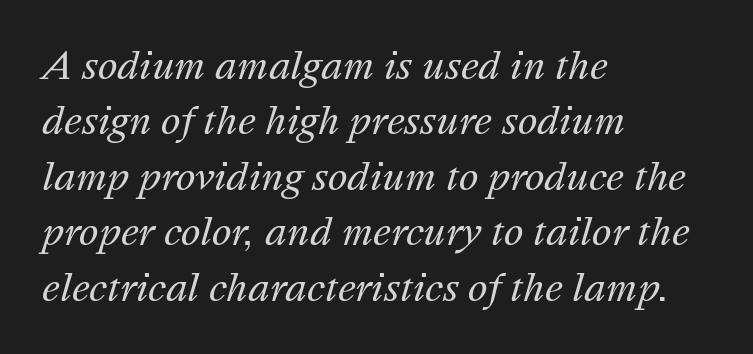
The image shows 37 px regular-weight type, italic (leaning right); set left-aligned, normal line spacing (1.5x), normal letter spacing, not underlined; medium stroke contrast and a medium x-height.
